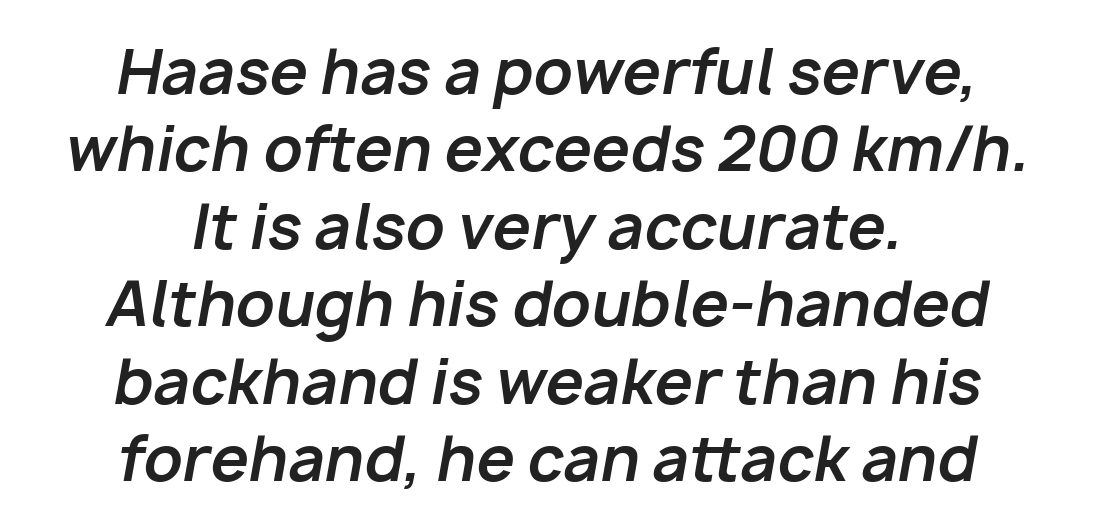
{"italic": "yes", "lean": "right", "slant_degrees": 10, "bold": "yes", "weight": "bold", "width": "normal", "stroke_contrast": "low", "x_height": "medium", "monospaced": "no", "underline": "no", "align": "center", "line_spacing": "normal", "line_spacing_ratio": 1.27, "letter_spacing": "normal", "letter_spacing_em": 0.0, "glyph_px": 61}
